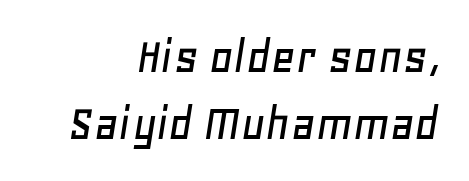
Q: Is the text italic (slanted)? A: Yes, it leans right by about 11 degrees.
Q: Is the text underlined? A: No.
Q: How is the paragraph aligned? A: Right-aligned.
Q: Is the spacing between letters normal or unusually wide? A: Normal.
Q: Is the spacing between lines tight, normal or loose? A: Normal.
Q: Width (condensed, normal, or wide)? A: Normal.
Q: Stroke contrast? A: Low.
Q: x-height? A: Large.
Q: Monospaced? A: No.
